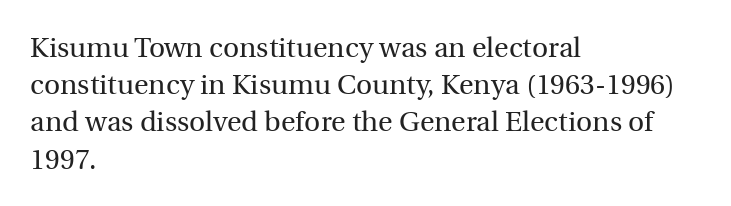
You could not count columns in this text — the font is proportionally spaced. Left-aligned paragraph, ragged on the right. Anything drawn beneath the words? Only blank space. The font family rendered here belongs to the serif group. The cut favours lightness, reaching ordinary text weight at its darkest.
